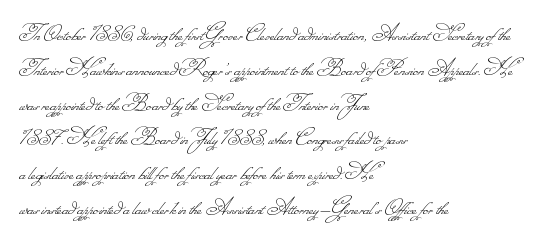
The image shows 24 px text type; set left-aligned, normal line spacing (1.45x), normal letter spacing, not underlined.
